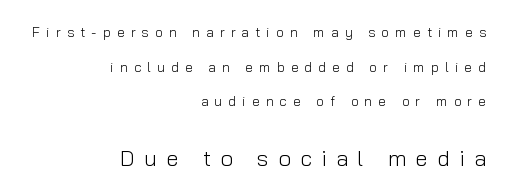
Letters have the restrained weight of plain body copy at most. Unlike italic type, these characters show no tilt at all. Caption: upper text group reduced, lower text group enlarged. These lines stand farther apart than default settings would place them.
